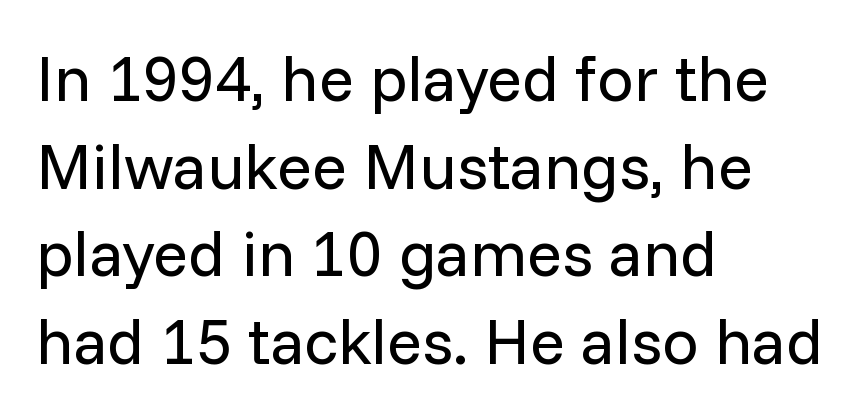
{"serif": "no", "italic": "no", "bold": "no", "weight": "regular", "width": "normal", "stroke_contrast": "low", "x_height": "medium", "monospaced": "no", "underline": "no", "align": "left", "line_spacing": "normal", "line_spacing_ratio": 1.35, "letter_spacing": "normal", "letter_spacing_em": 0.0, "glyph_px": 65}
